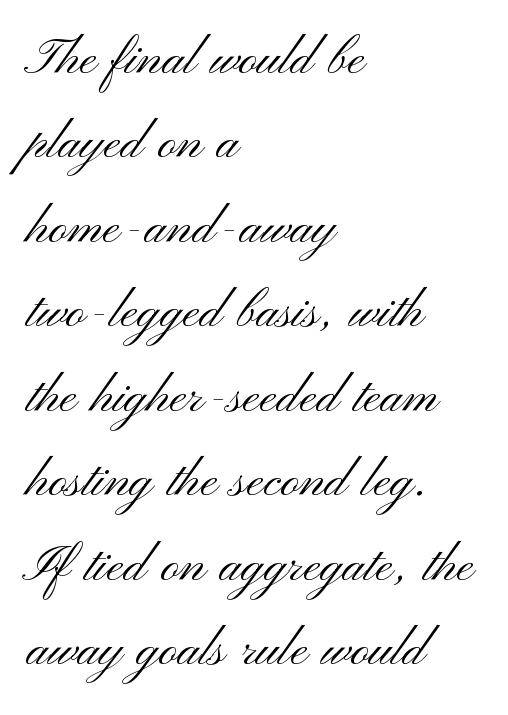
The image shows 64 px light, wide sans-serif type; set left-aligned, normal line spacing (1.32x), normal letter spacing, not underlined; medium stroke contrast and a small x-height.
